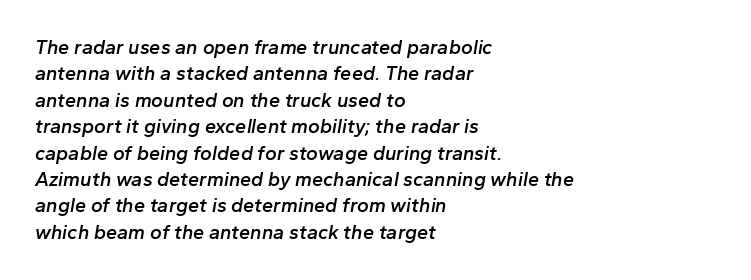
The image shows 20 px text type, italic (leaning right); set left-aligned, normal line spacing (1.32x), normal letter spacing, not underlined.
